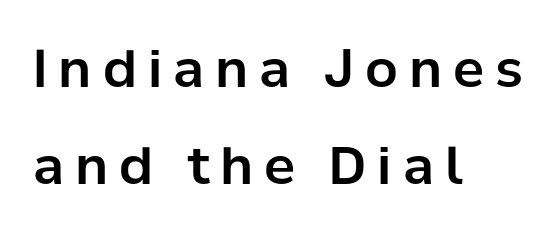
The image shows 52 px sans-serif type, upright; set left-aligned, line spacing 1.86x, unusually wide letter spacing (+0.21 em), not underlined; low stroke contrast and a medium x-height.
